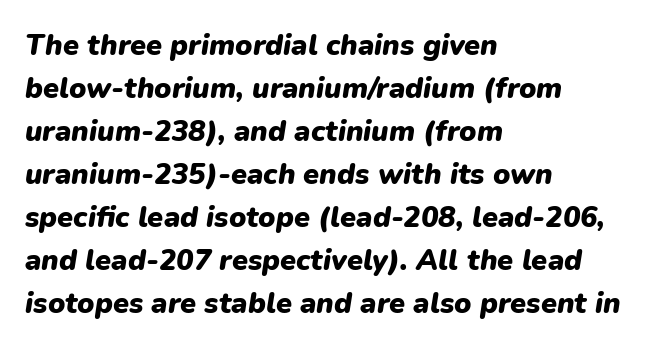
Q: Is the text bold? A: Yes.
Q: Is the text italic (slanted)? A: Yes, it leans right by about 9 degrees.
Q: Is the text underlined? A: No.
Q: How is the paragraph aligned? A: Left-aligned.
Q: Is the spacing between letters normal or unusually wide? A: Normal.
Q: Is the spacing between lines tight, normal or loose? A: Normal.
Q: Width (condensed, normal, or wide)? A: Normal.
Q: Stroke contrast? A: Low.
Q: x-height? A: Medium.
Q: Monospaced? A: No.
